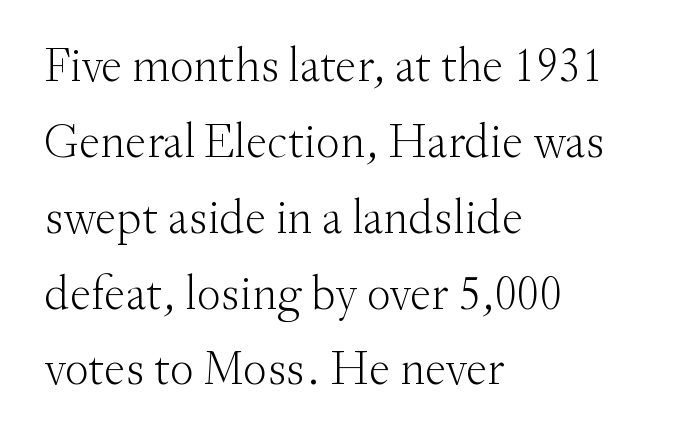
Horizontal bands of white between lines are of average thickness. The zone under the glyphs is completely vacant. A typesetter would call this proportional, since set widths differ per character. This is roman type, the default non-slanted kind.
